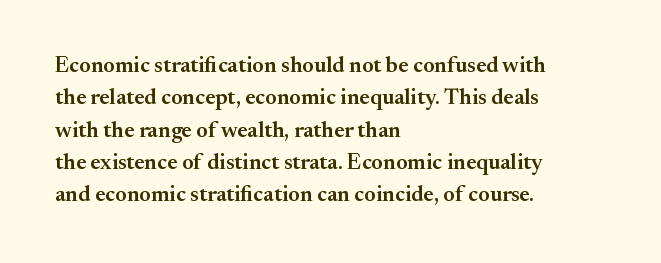
Q: Is the text bold? A: Semi-bold.
Q: Is the text italic (slanted)? A: No, it is upright.
Q: Is the text underlined? A: No.
Q: How is the paragraph aligned? A: Left-aligned.
Q: Is the spacing between letters normal or unusually wide? A: Normal.
Q: Is the spacing between lines tight, normal or loose? A: Normal.
